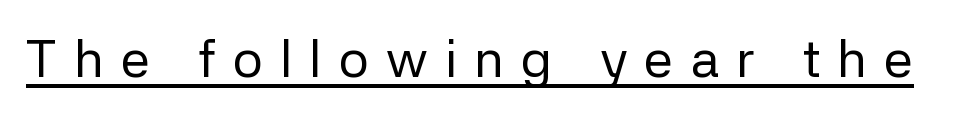
The image shows 53 px regular-weight sans-serif type, upright; set unusually wide letter spacing (+0.32 em), underlined; low stroke contrast and a medium x-height.
